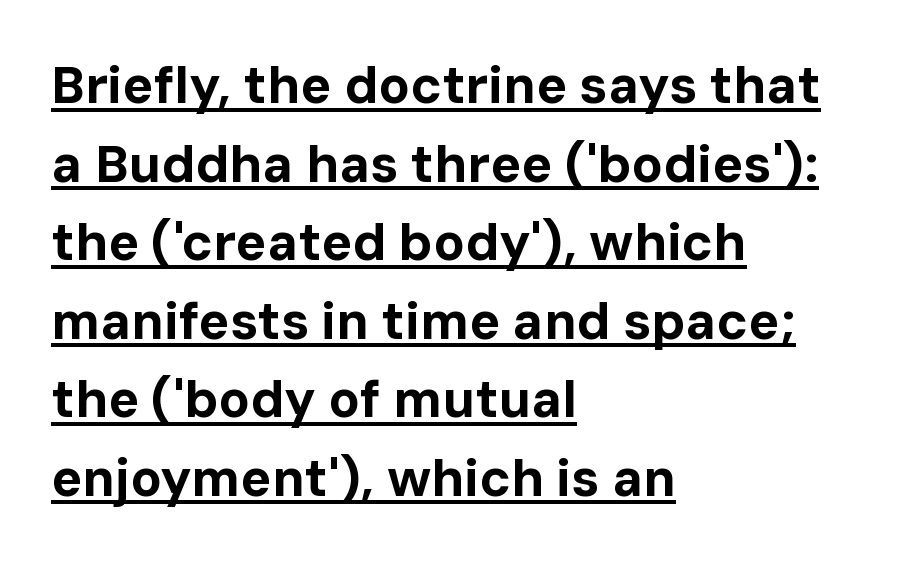
These lines stack with their left ends in a neat column. In terms of letterspacing, this is plain default setting. Line spacing here is normal. Ascenders rise straight up at ninety degrees.
